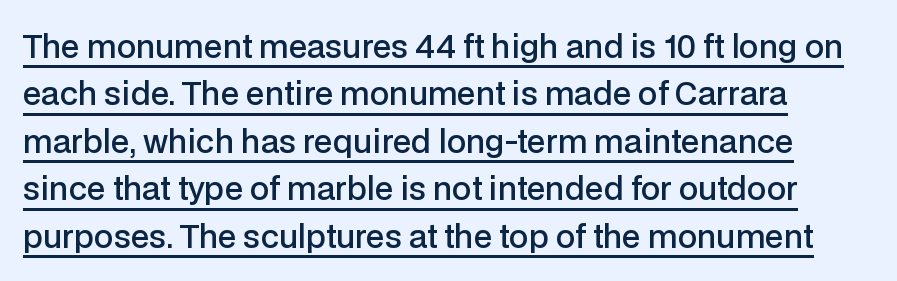
Q: Is the text bold? A: Semi-bold.
Q: Is the text italic (slanted)? A: No, it is upright.
Q: Is the typeface a serif or a sans-serif typeface? A: Sans-serif.
Q: Is the text underlined? A: Yes.
Q: How is the paragraph aligned? A: Left-aligned.
Q: Is the spacing between letters normal or unusually wide? A: Normal.
Q: Is the spacing between lines tight, normal or loose? A: Normal.
Q: Width (condensed, normal, or wide)? A: Normal.
Q: Stroke contrast? A: Low.
Q: x-height? A: Medium.
Q: Monospaced? A: No.
